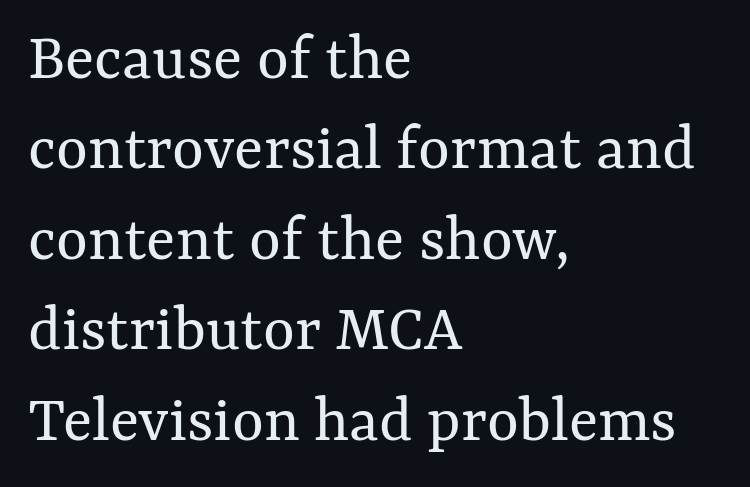
Q: Is the text bold? A: No.
Q: Is the text italic (slanted)? A: No, it is upright.
Q: Is the text underlined? A: No.
Q: How is the paragraph aligned? A: Left-aligned.
Q: Is the spacing between letters normal or unusually wide? A: Normal.
Q: Is the spacing between lines tight, normal or loose? A: Normal.
Q: Width (condensed, normal, or wide)? A: Normal.
Q: Stroke contrast? A: Medium.
Q: x-height? A: Medium.
Q: Monospaced? A: No.
